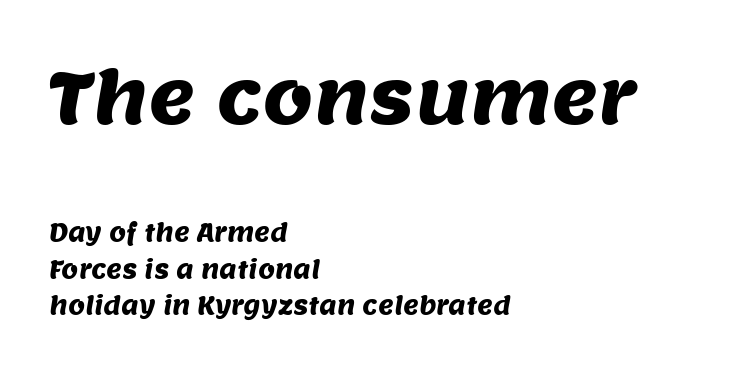
{"serif": "no", "width": "normal", "stroke_contrast": "medium", "x_height": "large", "monospaced": "no", "underline": "no", "align": "left", "line_spacing": "normal", "line_spacing_ratio": 1.52, "letter_spacing": "normal", "letter_spacing_em": 0.0, "larger_block": "first", "size_ratio": 3.0, "glyph_px": 72}
